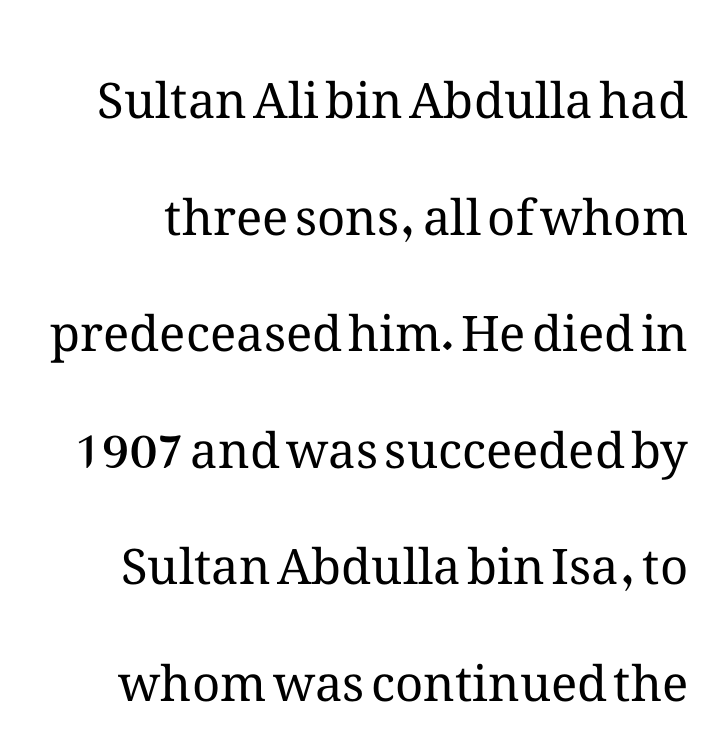
Check the space under the baseline: it is left empty. Students, observe: this is what heavily led, spacious text looks like. Think of a printed novel: that variable character pitch is what you see here. Every character sits straight up, as roman type does. How are the letters spaced? Ordinarily, with no added tracking. Bold? No — there's no thickening of the strokes.
